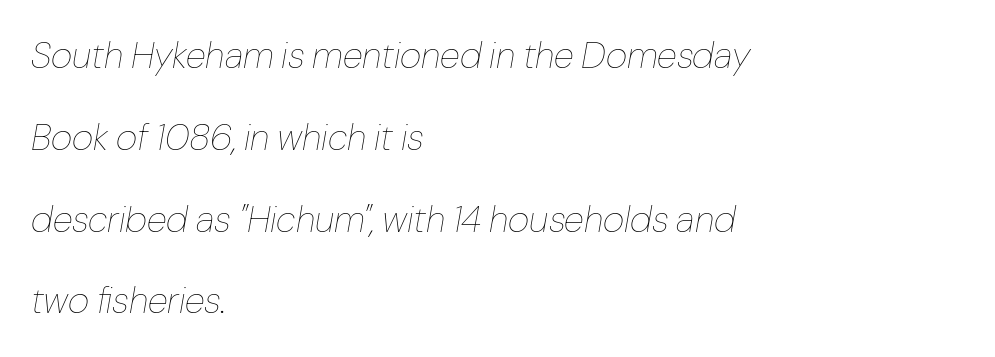
The image shows 37 px thin type, italic (leaning right); set left-aligned, loose line spacing (2.21x), normal letter spacing, not underlined; low stroke contrast and a medium x-height.
